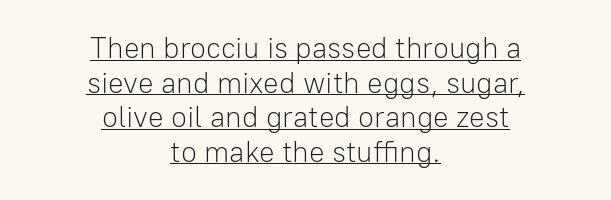
{"serif": "no", "italic": "no", "bold": "no", "weight": "light", "width": "normal", "stroke_contrast": "low", "x_height": "medium", "monospaced": "no", "underline": "yes", "align": "center", "line_spacing_ratio": 1.19, "letter_spacing": "normal", "letter_spacing_em": 0.0, "glyph_px": 29}
